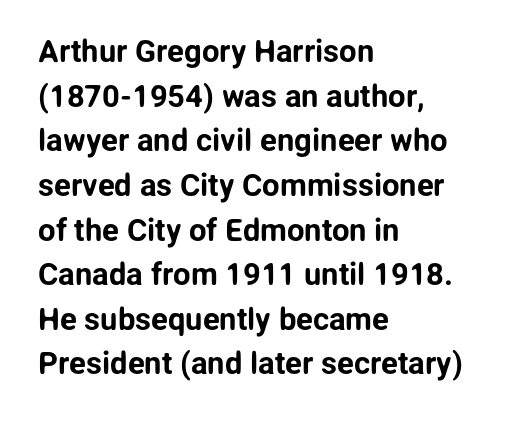
Q: Is the text italic (slanted)? A: No, it is upright.
Q: Is the typeface a serif or a sans-serif typeface? A: Sans-serif.
Q: Is the text underlined? A: No.
Q: How is the paragraph aligned? A: Left-aligned.
Q: Is the spacing between letters normal or unusually wide? A: Normal.
Q: Is the spacing between lines tight, normal or loose? A: Normal.
Q: Width (condensed, normal, or wide)? A: Normal.
Q: Stroke contrast? A: Low.
Q: x-height? A: Medium.
Q: Monospaced? A: No.
